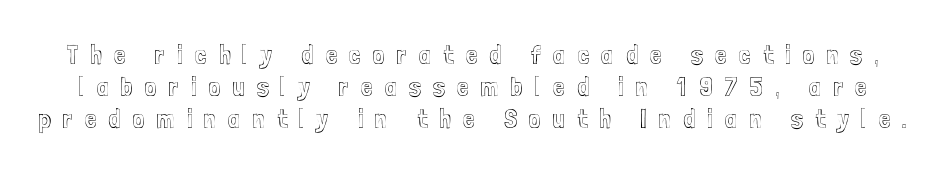
The image shows 26 px text type, upright; set line spacing 1.23x, unusually wide letter spacing (+0.47 em), not underlined.
